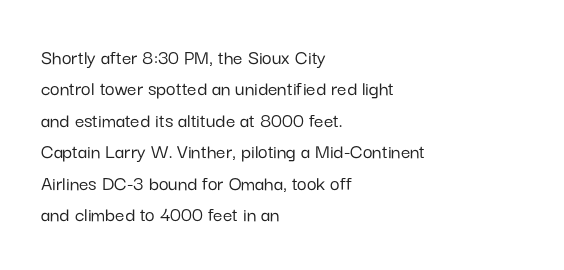
{"italic": "no", "underline": "no", "align": "left", "line_spacing": "normal", "line_spacing_ratio": 1.5, "letter_spacing": "normal", "letter_spacing_em": 0.0, "glyph_px": 21}
